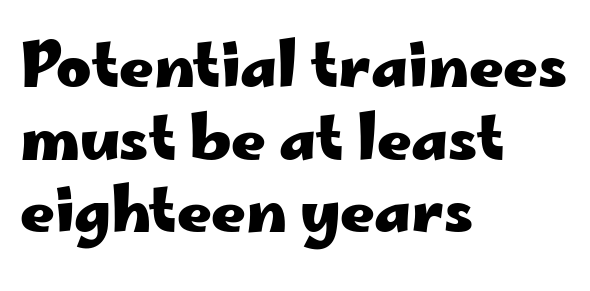
{"serif": "no", "italic": "no", "bold": "yes", "weight": "heavy", "width": "wide", "stroke_contrast": "low", "x_height": "small", "monospaced": "no", "underline": "no", "align": "left", "line_spacing_ratio": 1.21, "letter_spacing": "normal", "letter_spacing_em": 0.0, "glyph_px": 60}
